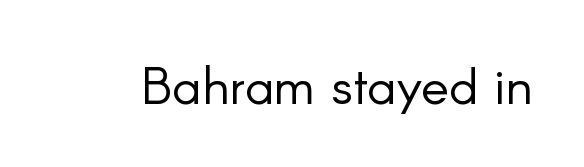
Letter spacing: default. Stroke terminals: plain, sans-serif. Vertical stems look standard width or narrower in stroke. The words here are not underlined. The lettering stays uniformly vertical, giving the passage a roman look.
